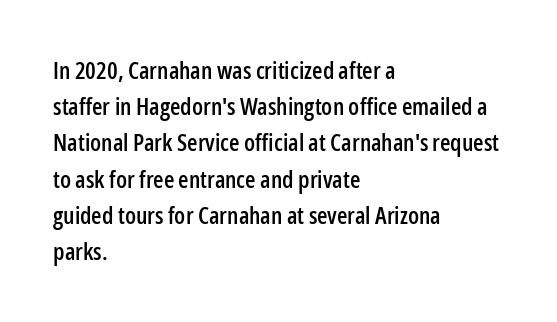
Q: Is the text italic (slanted)? A: No, it is upright.
Q: Is the text underlined? A: No.
Q: How is the paragraph aligned? A: Left-aligned.
Q: Is the spacing between letters normal or unusually wide? A: Normal.
Q: Is the spacing between lines tight, normal or loose? A: Normal.
